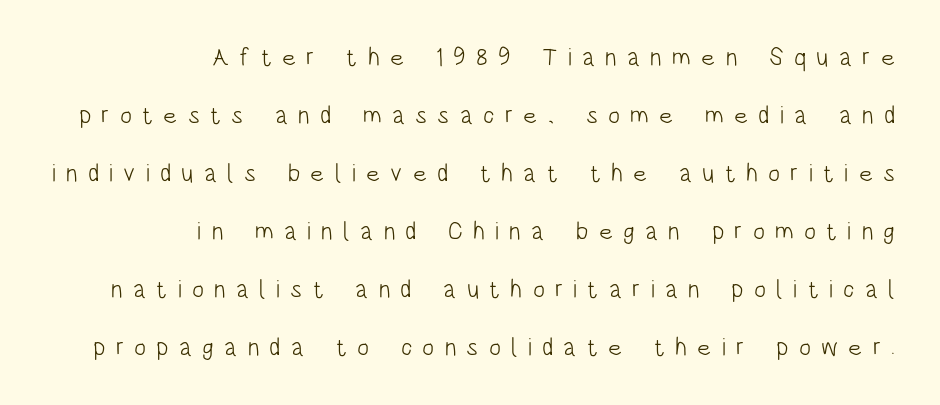
Q: Is the text bold? A: No.
Q: Is the text italic (slanted)? A: No, it is upright.
Q: Is the text underlined? A: No.
Q: How is the paragraph aligned? A: Right-aligned.
Q: Is the spacing between letters normal or unusually wide? A: Unusually wide.
Q: Is the spacing between lines tight, normal or loose? A: Loose.
